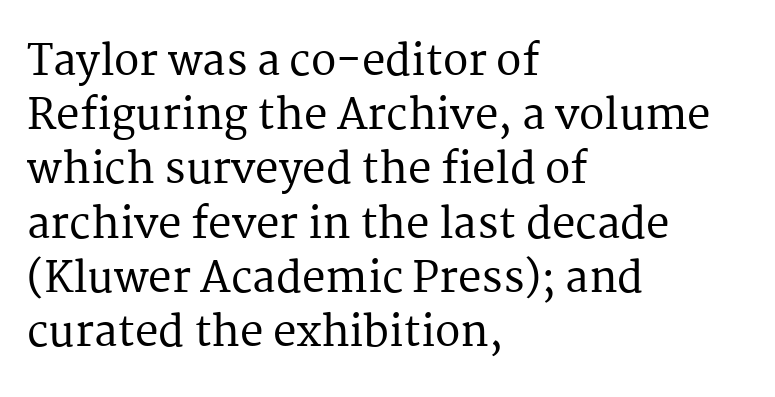
{"serif": "yes", "italic": "no", "width": "normal", "stroke_contrast": "medium", "x_height": "medium", "monospaced": "no", "underline": "no", "align": "left", "line_spacing": "normal", "line_spacing_ratio": 1.29, "letter_spacing": "normal", "letter_spacing_em": 0.0, "glyph_px": 42}
